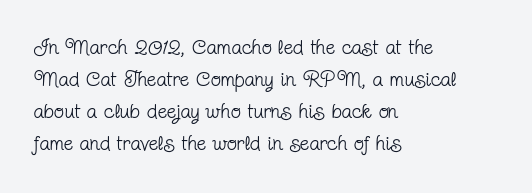
The image shows 21 px text type, upright; set left-aligned, normal line spacing (1.53x), normal letter spacing, not underlined.
